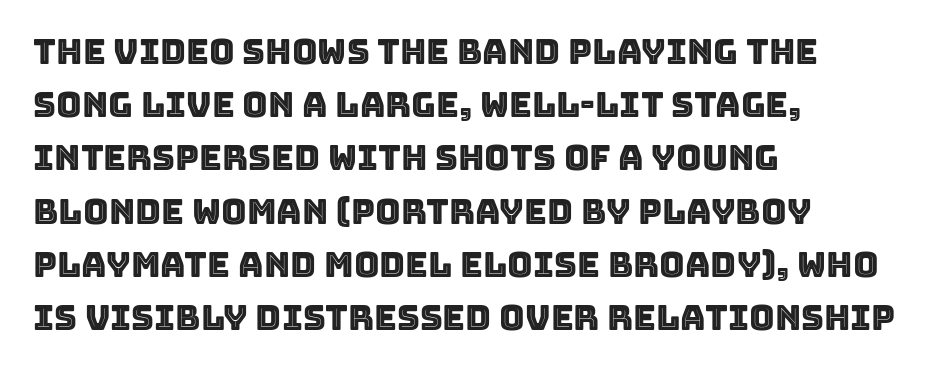
{"italic": "no", "width": "normal", "x_height": "large", "monospaced": "no", "underline": "no", "align": "left", "line_spacing": "normal", "line_spacing_ratio": 1.52, "letter_spacing": "normal", "letter_spacing_em": 0.0, "glyph_px": 35}
